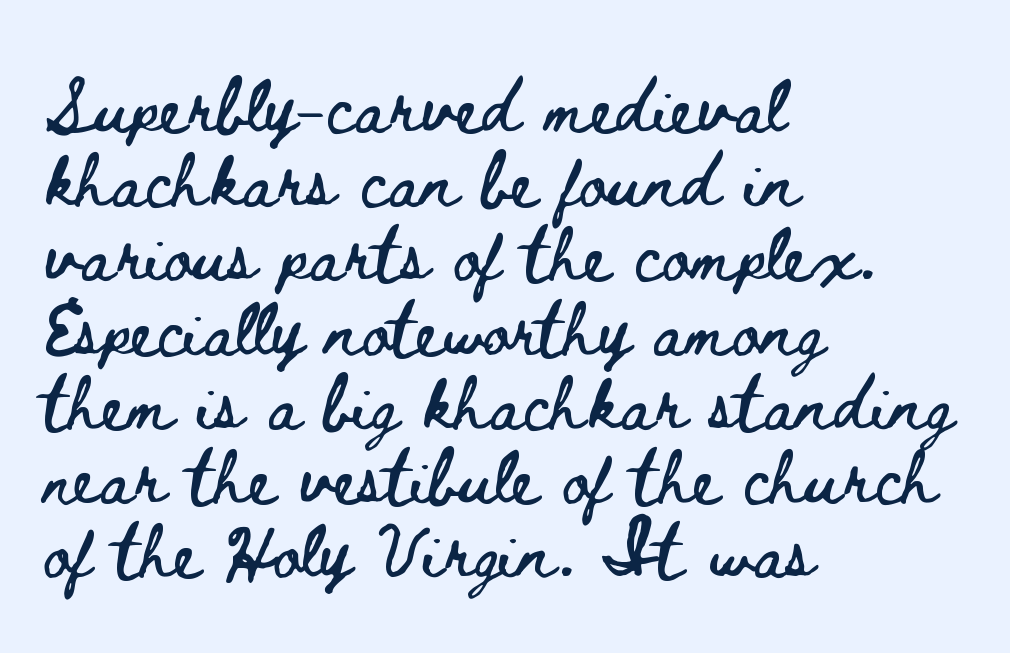
Letter spacing: default. Anything drawn beneath the words? Only blank space. These lines are set flush left with a ragged right edge.
